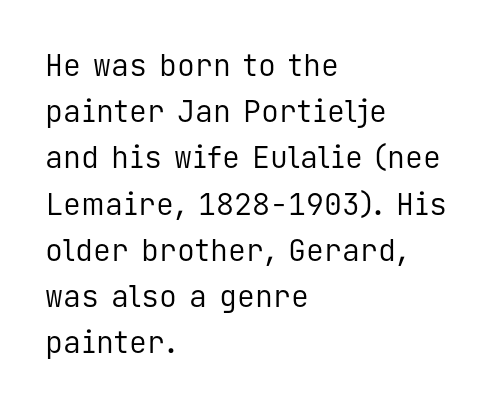
The face used here is rendered with its standard letterfit. This is the regular roman posture of the typeface. These lines stack with their left ends in a neat column. Does the type have serifs? No, each stem ends abruptly. A typesetter would call this leading conventional body-copy spacing. The strokes are not fattened; the text isn't bold.
